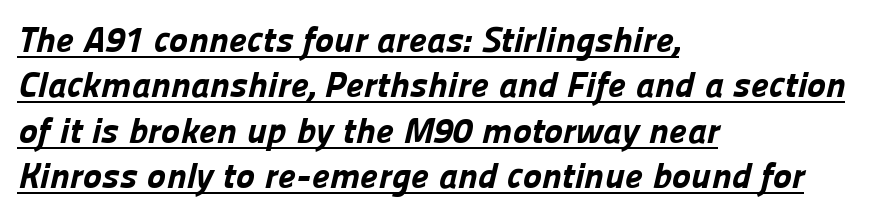
Q: Is the text bold? A: Yes.
Q: Is the typeface a serif or a sans-serif typeface? A: Sans-serif.
Q: Is the text underlined? A: Yes.
Q: How is the paragraph aligned? A: Left-aligned.
Q: Is the spacing between letters normal or unusually wide? A: Normal.
Q: Is the spacing between lines tight, normal or loose? A: Normal.
Q: Width (condensed, normal, or wide)? A: Normal.
Q: Stroke contrast? A: Low.
Q: x-height? A: Medium.
Q: Monospaced? A: No.
